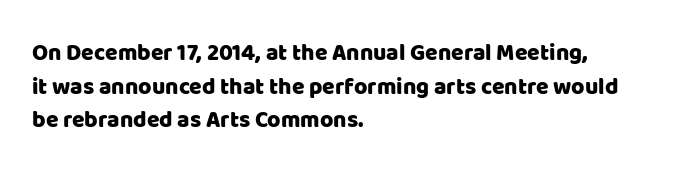
{"italic": "no", "underline": "no", "align": "left", "line_spacing": "normal", "line_spacing_ratio": 1.46, "letter_spacing": "normal", "letter_spacing_em": 0.0, "glyph_px": 23}
